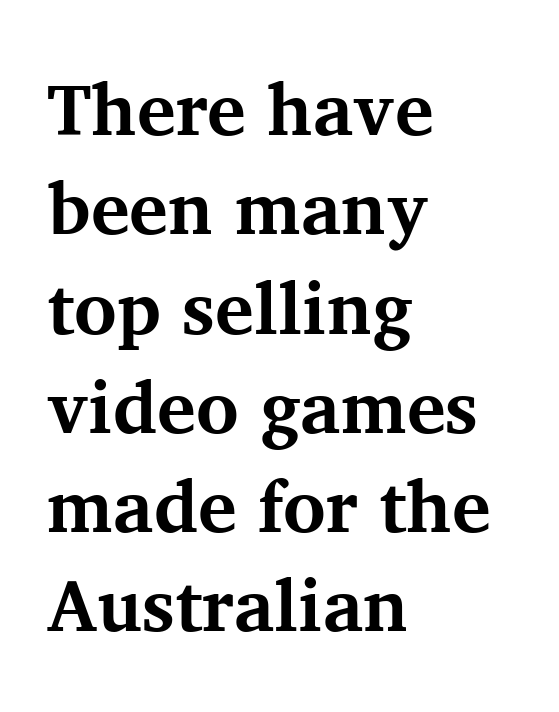
Note the varied advance widths — an 'i' is clearly narrower than an 'm'. Characters remain perfectly vertical along every line. If you measured baseline to baseline, you'd find a middling distance. Reading down the block, your eye returns to a fixed left position each line. The horizontal fit of the characters is conventional and even.
